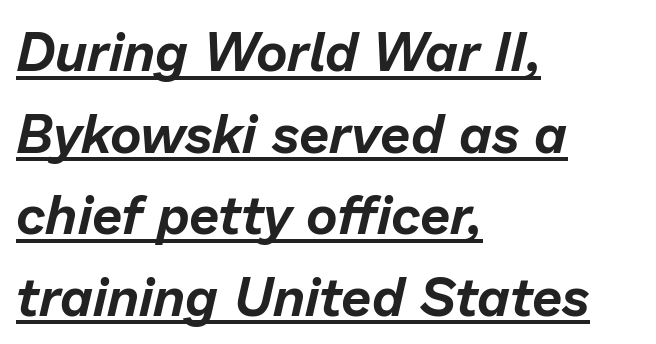
{"italic": "yes", "lean": "right", "slant_degrees": 13, "width": "normal", "stroke_contrast": "low", "x_height": "medium", "monospaced": "no", "underline": "yes", "align": "left", "line_spacing": "normal", "line_spacing_ratio": 1.51, "letter_spacing": "normal", "letter_spacing_em": 0.0, "glyph_px": 54}
